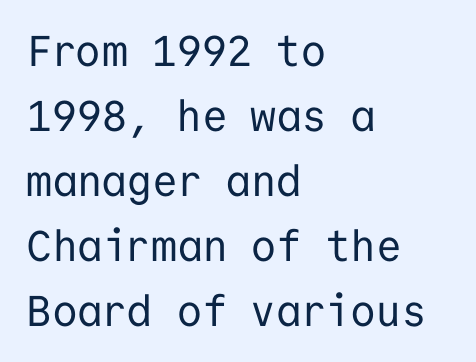
Nope, not italic — everything's standing straight. Compared with typical paragraphs, the rows here are spaced about the same. A sans-serif font was chosen for this passage. Plain, unruled lines of type.
